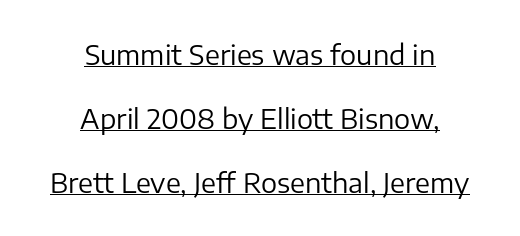
{"italic": "no", "bold": "no", "underline": "yes", "align": "center", "line_spacing": "loose", "line_spacing_ratio": 2.37, "letter_spacing": "normal", "letter_spacing_em": 0.0, "glyph_px": 27}
